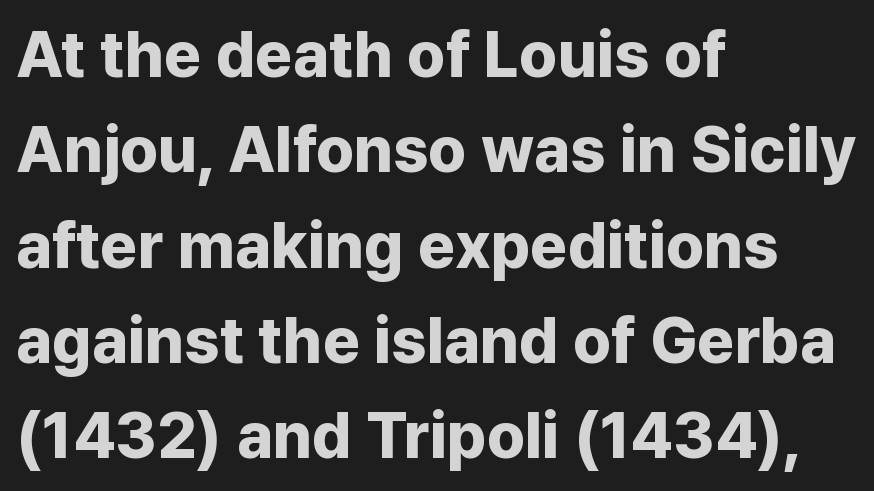
Q: Is the text bold? A: Yes.
Q: Is the text italic (slanted)? A: No, it is upright.
Q: Is the typeface a serif or a sans-serif typeface? A: Sans-serif.
Q: Is the text underlined? A: No.
Q: How is the paragraph aligned? A: Left-aligned.
Q: Is the spacing between letters normal or unusually wide? A: Normal.
Q: Is the spacing between lines tight, normal or loose? A: Normal.
Q: Width (condensed, normal, or wide)? A: Normal.
Q: Stroke contrast? A: Low.
Q: x-height? A: Medium.
Q: Monospaced? A: No.
